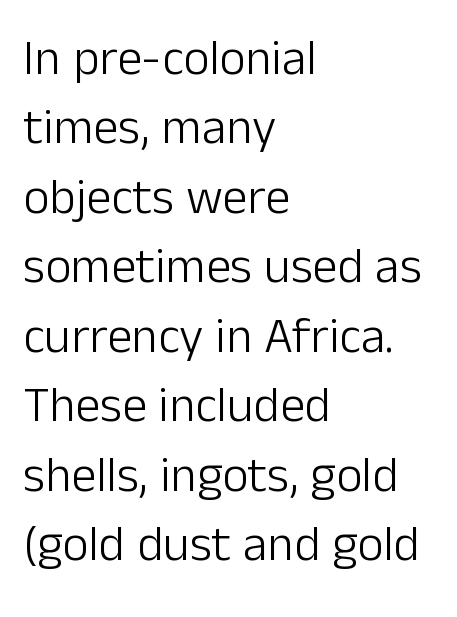
{"serif": "no", "italic": "no", "bold": "no", "weight": "light", "width": "normal", "stroke_contrast": "low", "x_height": "medium", "monospaced": "no", "underline": "no", "align": "left", "line_spacing": "normal", "line_spacing_ratio": 1.39, "letter_spacing": "normal", "letter_spacing_em": 0.0, "glyph_px": 50}
